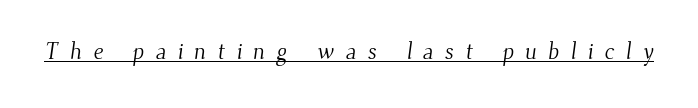
Quick note: underline on. Caption: expanded tracking, letters set apart. Think standard paragraph weight, or any step lighter than that.
